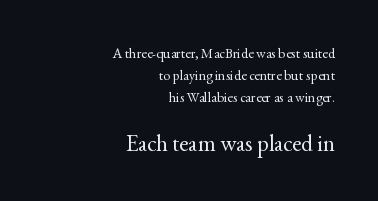
Rule under the text: the space is simply empty. This sample uses plain, unmodified letter spacing. You get the small type first, then a jump to larger type. One glance says typical: line gaps are just what's usual.
